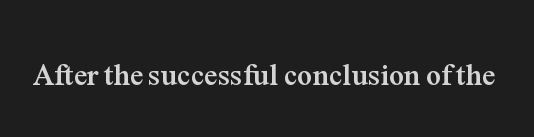
The image shows 30 px semibold serif type, upright; set normal letter spacing, not underlined; medium stroke contrast and a medium x-height.
